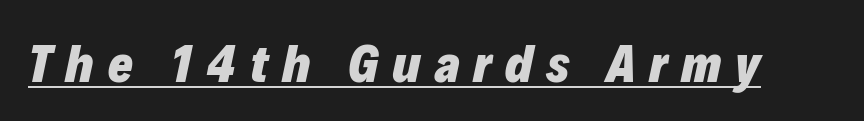
Q: Is the text bold? A: Yes.
Q: Is the text italic (slanted)? A: Yes, it leans right by about 12 degrees.
Q: Is the text underlined? A: Yes.
Q: Is the spacing between letters normal or unusually wide? A: Unusually wide.
Q: Width (condensed, normal, or wide)? A: Normal.
Q: Stroke contrast? A: Low.
Q: x-height? A: Medium.
Q: Monospaced? A: No.
